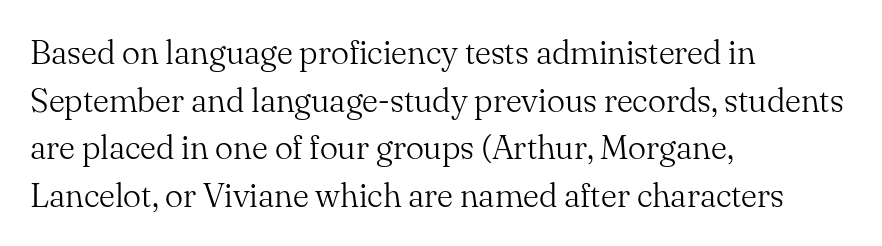
Q: Is the text bold? A: No.
Q: Is the text italic (slanted)? A: No, it is upright.
Q: Is the typeface a serif or a sans-serif typeface? A: Serif.
Q: Is the text underlined? A: No.
Q: How is the paragraph aligned? A: Left-aligned.
Q: Is the spacing between letters normal or unusually wide? A: Normal.
Q: Is the spacing between lines tight, normal or loose? A: Normal.
Q: Width (condensed, normal, or wide)? A: Normal.
Q: Stroke contrast? A: Medium.
Q: x-height? A: Small.
Q: Monospaced? A: No.
